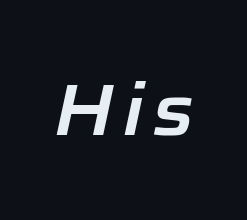
The image shows 73 px text type, italic (leaning right); set not underlined; low stroke contrast and a medium x-height.
